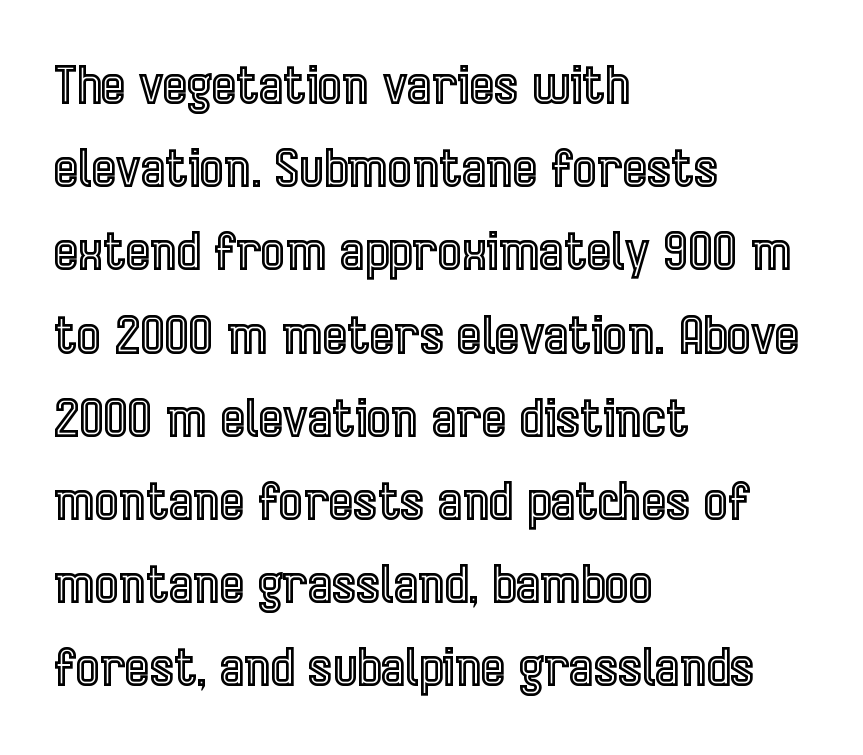
The letters stand upright; this is a roman face. Do the characters align in a grid? No, the font is proportional. If you drew a ruler down the left edge, every line would touch it. Descenders hang freely into open space.
